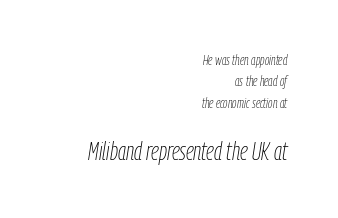
{"italic": "yes", "lean": "right", "slant_degrees": 9, "bold": "no", "underline": "no", "align": "right", "line_spacing": "normal", "line_spacing_ratio": 1.53, "letter_spacing": "normal", "letter_spacing_em": 0.0, "larger_block": "second", "size_ratio": 1.79, "glyph_px": 25}
